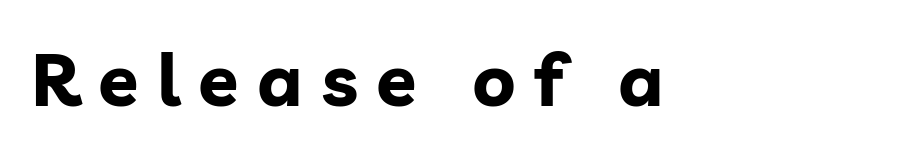
The image shows 74 px bold sans-serif type, upright; set unusually wide letter spacing (+0.25 em), not underlined; low stroke contrast and a medium x-height.
